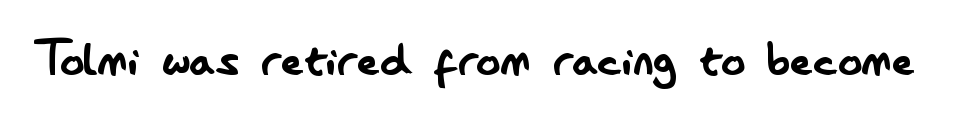
{"serif": "no", "italic": "no", "bold": "no", "weight": "regular", "width": "condensed", "stroke_contrast": "low", "x_height": "small", "monospaced": "no", "underline": "no", "letter_spacing": "normal", "letter_spacing_em": 0.0, "glyph_px": 60}
